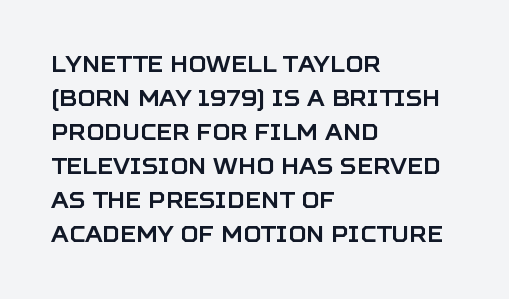
Q: Is the text italic (slanted)? A: No, it is upright.
Q: Is the text underlined? A: No.
Q: How is the paragraph aligned? A: Left-aligned.
Q: Is the spacing between letters normal or unusually wide? A: Normal.
Q: Is the spacing between lines tight, normal or loose? A: Normal.
